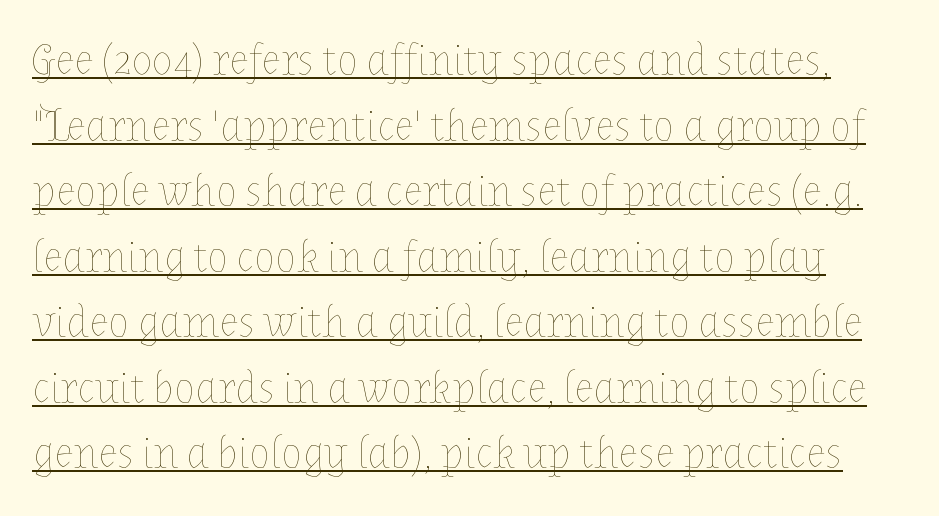
Q: Is the text bold? A: No.
Q: Is the text italic (slanted)? A: No, it is upright.
Q: Is the text underlined? A: Yes.
Q: Is the spacing between letters normal or unusually wide? A: Normal.
Q: Is the spacing between lines tight, normal or loose? A: Normal.
Q: Width (condensed, normal, or wide)? A: Normal.
Q: Stroke contrast? A: Low.
Q: x-height? A: Medium.
Q: Monospaced? A: No.
